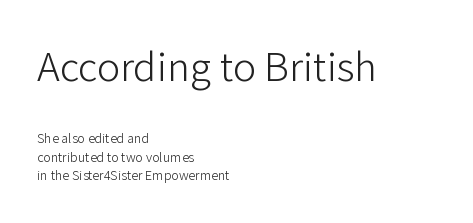
Q: Is the text bold? A: No.
Q: Is the text italic (slanted)? A: No, it is upright.
Q: Is the typeface a serif or a sans-serif typeface? A: Sans-serif.
Q: Is the text underlined? A: No.
Q: How is the paragraph aligned? A: Left-aligned.
Q: Is the spacing between letters normal or unusually wide? A: Normal.
Q: Is the spacing between lines tight, normal or loose? A: Normal.
Q: Which block of text is set in a larger size, the first (top) or the second (bottom)? A: The first (top) one.
Q: Width (condensed, normal, or wide)? A: Normal.
Q: Stroke contrast? A: Low.
Q: x-height? A: Medium.
Q: Monospaced? A: No.
